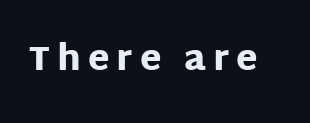
You could only call the tracking loose — the letters float apart. The zone under the glyphs is completely vacant. Characters remain perfectly vertical along every line. The typeface chosen for these lines omits serifs.
